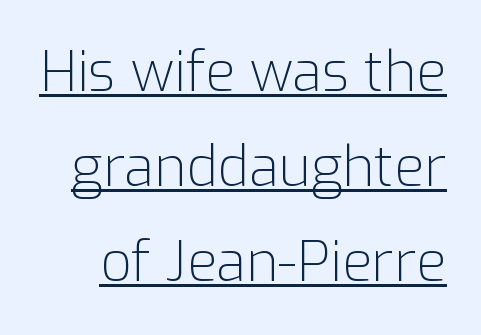
Q: Is the text bold? A: No.
Q: Is the text italic (slanted)? A: No, it is upright.
Q: Is the typeface a serif or a sans-serif typeface? A: Sans-serif.
Q: Is the text underlined? A: Yes.
Q: Is the spacing between letters normal or unusually wide? A: Normal.
Q: Width (condensed, normal, or wide)? A: Normal.
Q: Stroke contrast? A: Low.
Q: x-height? A: Medium.
Q: Monospaced? A: No.
